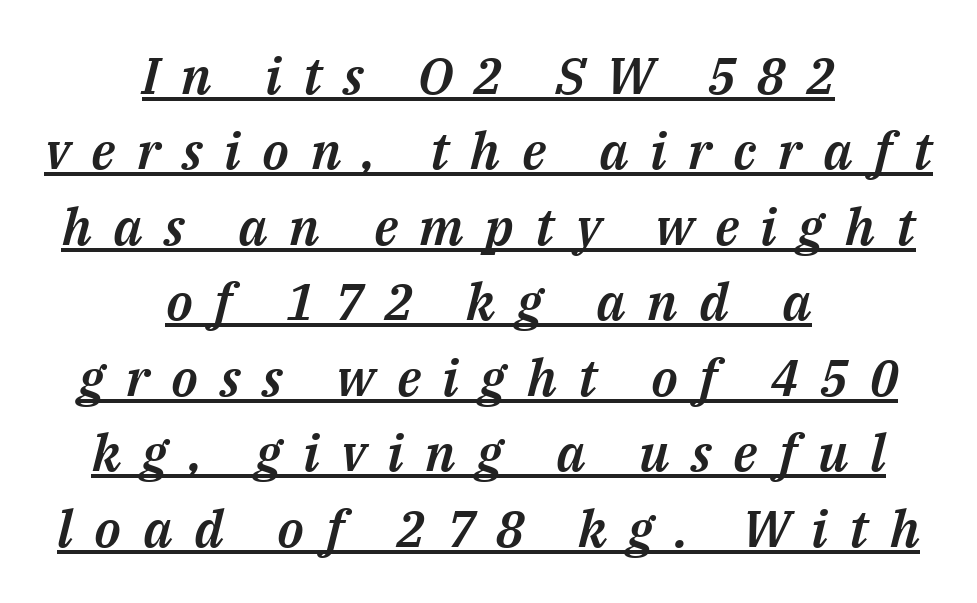
Q: Is the text italic (slanted)? A: Yes, it leans right by about 14 degrees.
Q: Is the text underlined? A: Yes.
Q: How is the paragraph aligned? A: Centered.
Q: Is the spacing between letters normal or unusually wide? A: Unusually wide.
Q: Is the spacing between lines tight, normal or loose? A: Normal.
Q: Width (condensed, normal, or wide)? A: Normal.
Q: Stroke contrast? A: Medium.
Q: x-height? A: Medium.
Q: Monospaced? A: No.
